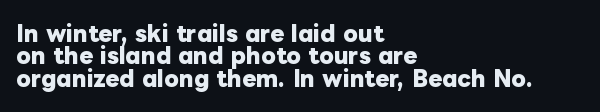
{"italic": "no", "bold": "yes", "underline": "no", "align": "left", "line_spacing": "tight", "line_spacing_ratio": 1.07, "letter_spacing": "normal", "letter_spacing_em": 0.0, "glyph_px": 21}
